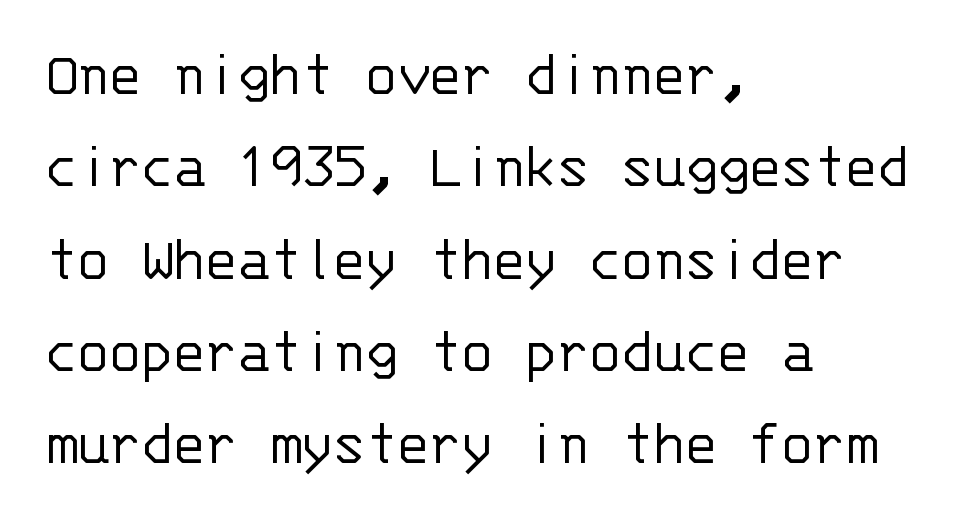
The image shows 65 px light sans-serif type, upright, monospaced; set left-aligned, normal line spacing (1.42x), normal letter spacing, not underlined; low stroke contrast and a large x-height.
